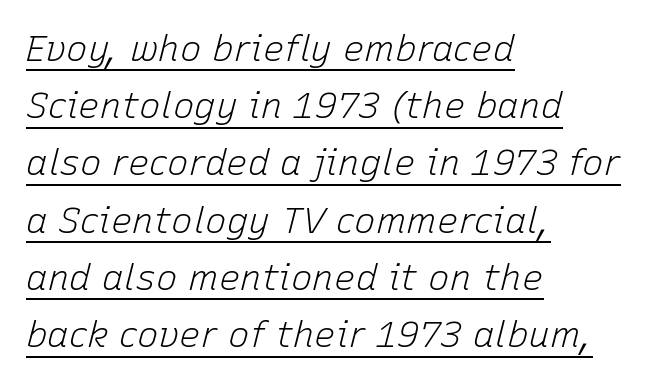
Q: Is the text bold? A: No.
Q: Is the text italic (slanted)? A: Yes, it leans right by about 15 degrees.
Q: Is the text underlined? A: Yes.
Q: How is the paragraph aligned? A: Left-aligned.
Q: Is the spacing between letters normal or unusually wide? A: Normal.
Q: Is the spacing between lines tight, normal or loose? A: Normal.
Q: Width (condensed, normal, or wide)? A: Normal.
Q: Stroke contrast? A: Low.
Q: x-height? A: Medium.
Q: Monospaced? A: No.
